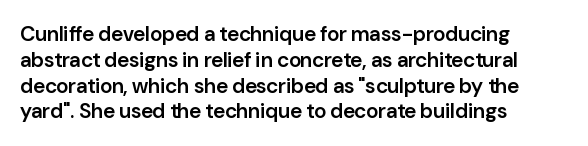
{"italic": "no", "bold": "semi", "underline": "no", "align": "left", "line_spacing_ratio": 1.23, "letter_spacing": "normal", "letter_spacing_em": 0.0, "glyph_px": 21}
